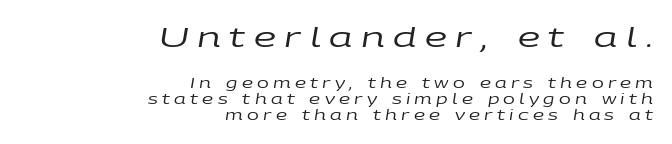
The image shows 28 px regular-weight, wide type, italic (leaning right); set right-aligned, line spacing 1.16x, unusually wide letter spacing (+0.31 em), not underlined; the first (top) block is 2.0x larger; low stroke contrast and a large x-height.
